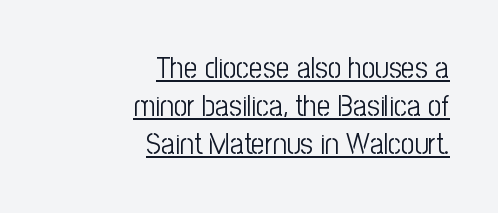
{"serif": "no", "italic": "no", "bold": "no", "weight": "light", "width": "condensed", "stroke_contrast": "low", "x_height": "medium", "monospaced": "no", "underline": "yes", "align": "right", "line_spacing": "normal", "line_spacing_ratio": 1.26, "letter_spacing": "normal", "letter_spacing_em": 0.0, "glyph_px": 30}
